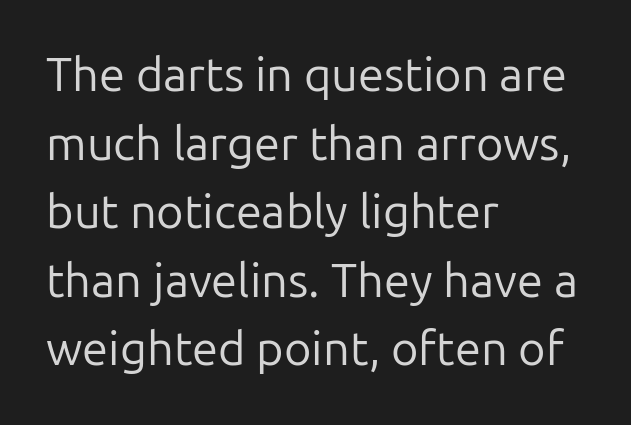
Q: Is the text bold? A: No.
Q: Is the text italic (slanted)? A: No, it is upright.
Q: Is the typeface a serif or a sans-serif typeface? A: Sans-serif.
Q: Is the text underlined? A: No.
Q: How is the paragraph aligned? A: Left-aligned.
Q: Is the spacing between letters normal or unusually wide? A: Normal.
Q: Is the spacing between lines tight, normal or loose? A: Normal.
Q: Width (condensed, normal, or wide)? A: Normal.
Q: Stroke contrast? A: Low.
Q: x-height? A: Medium.
Q: Monospaced? A: No.
